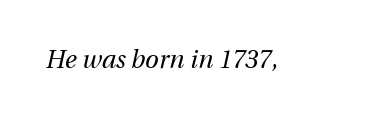
{"italic": "yes", "lean": "right", "slant_degrees": 12, "bold": "no", "underline": "no", "letter_spacing": "normal", "letter_spacing_em": 0.0, "glyph_px": 25}
